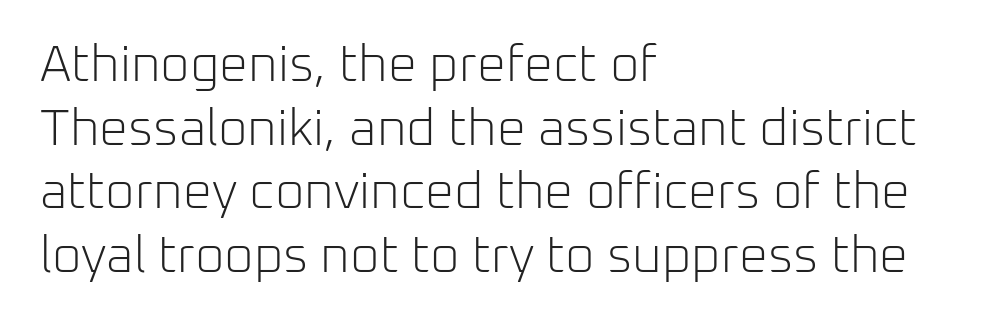
Q: Is the text bold? A: No.
Q: Is the text italic (slanted)? A: No, it is upright.
Q: Is the typeface a serif or a sans-serif typeface? A: Sans-serif.
Q: Is the text underlined? A: No.
Q: How is the paragraph aligned? A: Left-aligned.
Q: Is the spacing between letters normal or unusually wide? A: Normal.
Q: Is the spacing between lines tight, normal or loose? A: Normal.
Q: Width (condensed, normal, or wide)? A: Normal.
Q: Stroke contrast? A: Low.
Q: x-height? A: Medium.
Q: Monospaced? A: No.
